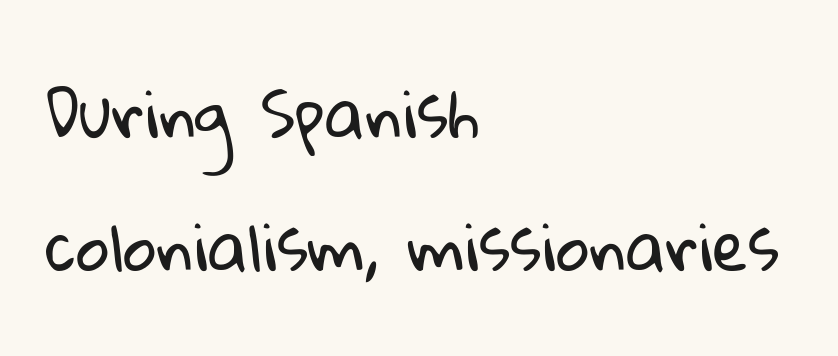
The image shows 65 px regular-weight sans-serif type; set left-aligned, loose line spacing (2.05x), normal letter spacing, not underlined; low stroke contrast and a medium x-height.
